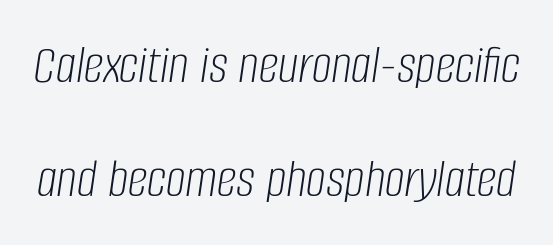
{"italic": "yes", "lean": "right", "slant_degrees": 8, "bold": "no", "weight": "light", "width": "condensed", "stroke_contrast": "low", "x_height": "large", "monospaced": "no", "underline": "no", "line_spacing": "loose", "line_spacing_ratio": 2.04, "letter_spacing": "normal", "letter_spacing_em": 0.0, "glyph_px": 56}
